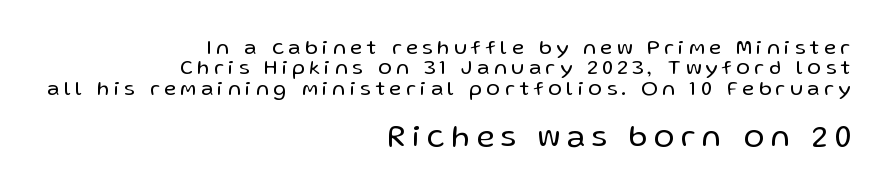
The image shows 31 px regular-weight sans-serif type, upright; set right-aligned, tight line spacing (0.97x), unusually wide letter spacing (+0.22 em), not underlined; the second (bottom) block is 1.48x larger; low stroke contrast and a medium x-height.
